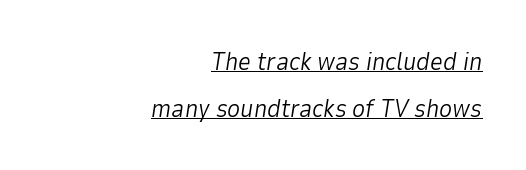
Q: Is the text bold? A: No.
Q: Is the text italic (slanted)? A: Yes, it leans right by about 9 degrees.
Q: Is the text underlined? A: Yes.
Q: How is the paragraph aligned? A: Right-aligned.
Q: Is the spacing between letters normal or unusually wide? A: Normal.
